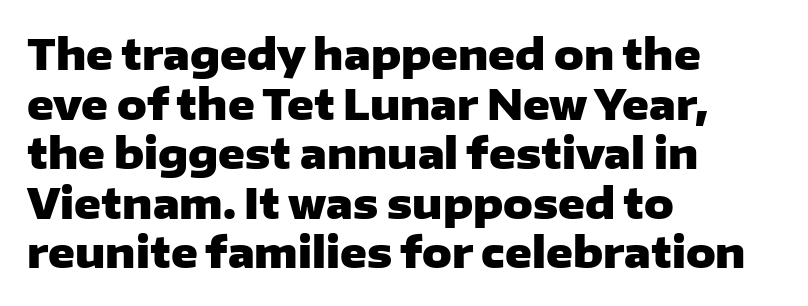
{"serif": "no", "italic": "no", "bold": "yes", "weight": "heavy", "width": "wide", "stroke_contrast": "low", "x_height": "medium", "monospaced": "no", "underline": "no", "align": "left", "line_spacing_ratio": 1.21, "letter_spacing": "normal", "letter_spacing_em": 0.0, "glyph_px": 41}
